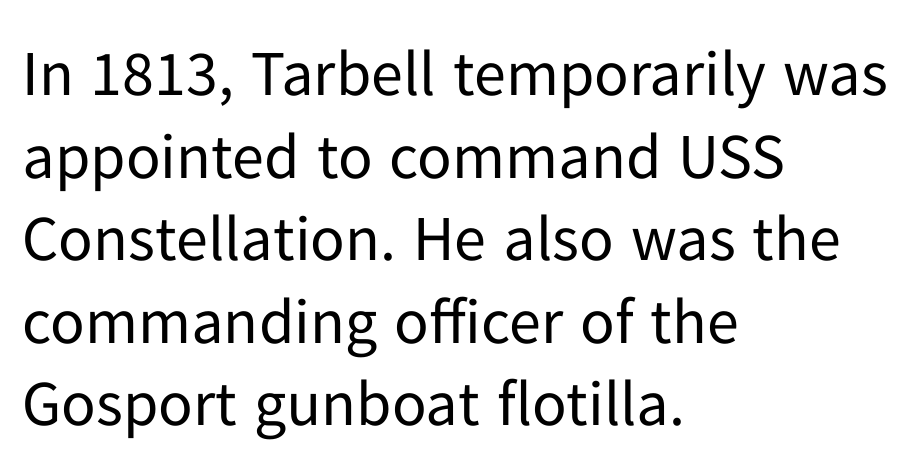
{"serif": "no", "italic": "no", "bold": "no", "weight": "regular", "width": "normal", "stroke_contrast": "low", "x_height": "medium", "monospaced": "no", "underline": "no", "align": "left", "line_spacing": "normal", "line_spacing_ratio": 1.29, "letter_spacing": "normal", "letter_spacing_em": 0.0, "glyph_px": 64}
